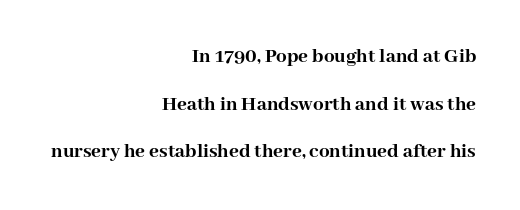
The image shows 21 px bold type, upright; set right-aligned, loose line spacing (2.27x), normal letter spacing, not underlined.
